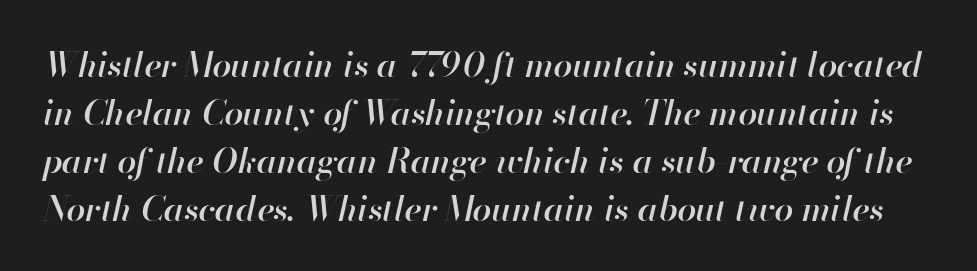
Letters rest on an invisible, unmarked baseline. These lines sit exactly where default settings would place them. This is oblique type, the kind used for emphasis or titles. The letters sit at their default tracking, neither squeezed nor spread. This sample has the flowing, uneven cadence of proportional lettering.
